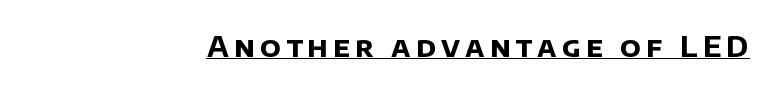
Q: Is the text bold? A: Yes.
Q: Is the typeface a serif or a sans-serif typeface? A: Sans-serif.
Q: Is the text underlined? A: Yes.
Q: Width (condensed, normal, or wide)? A: Normal.
Q: Stroke contrast? A: Low.
Q: x-height? A: Large.
Q: Monospaced? A: No.
